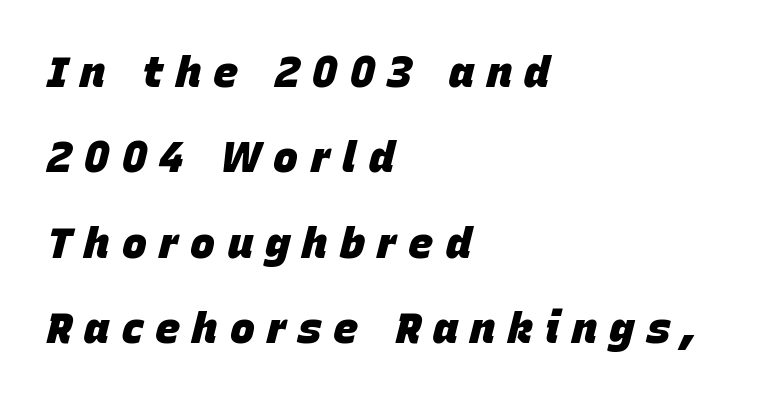
The image shows 42 px heavy type, italic (leaning right); set left-aligned, loose line spacing (2.03x), unusually wide letter spacing (+0.29 em), not underlined; low stroke contrast and a large x-height.
